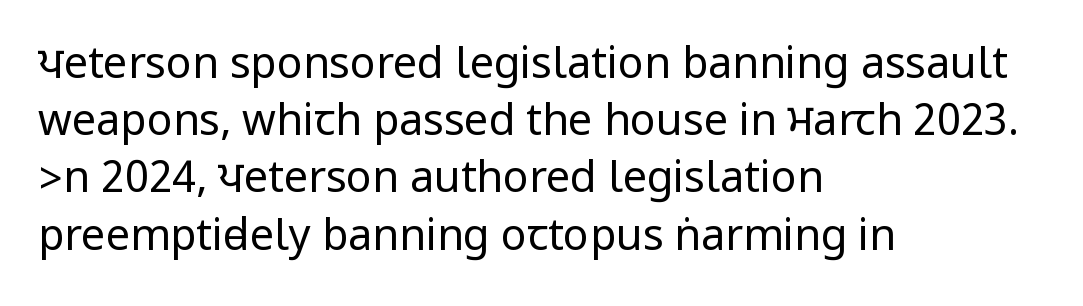
The image shows 43 px regular-weight, condensed sans-serif type, upright; set left-aligned, normal line spacing (1.33x), normal letter spacing, not underlined; low stroke contrast.
